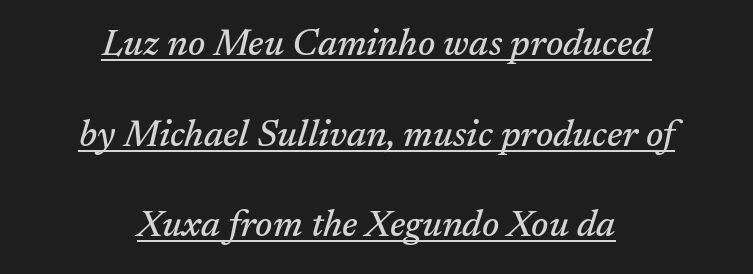
Q: Is the text italic (slanted)? A: Yes, it leans right by about 17 degrees.
Q: Is the typeface a serif or a sans-serif typeface? A: Serif.
Q: Is the text underlined? A: Yes.
Q: How is the paragraph aligned? A: Centered.
Q: Is the spacing between letters normal or unusually wide? A: Normal.
Q: Is the spacing between lines tight, normal or loose? A: Loose.
Q: Width (condensed, normal, or wide)? A: Normal.
Q: Stroke contrast? A: Medium.
Q: x-height? A: Medium.
Q: Monospaced? A: No.
